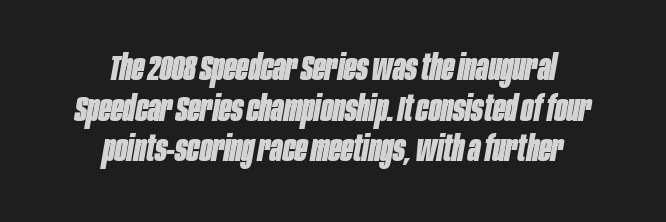
Q: Is the text bold? A: Yes.
Q: Is the text italic (slanted)? A: Yes, it leans right by about 10 degrees.
Q: Is the text underlined? A: No.
Q: How is the paragraph aligned? A: Centered.
Q: Is the spacing between letters normal or unusually wide? A: Normal.
Q: Is the spacing between lines tight, normal or loose? A: Tight.
Q: Width (condensed, normal, or wide)? A: Condensed.
Q: Stroke contrast? A: Low.
Q: x-height? A: Large.
Q: Monospaced? A: No.
